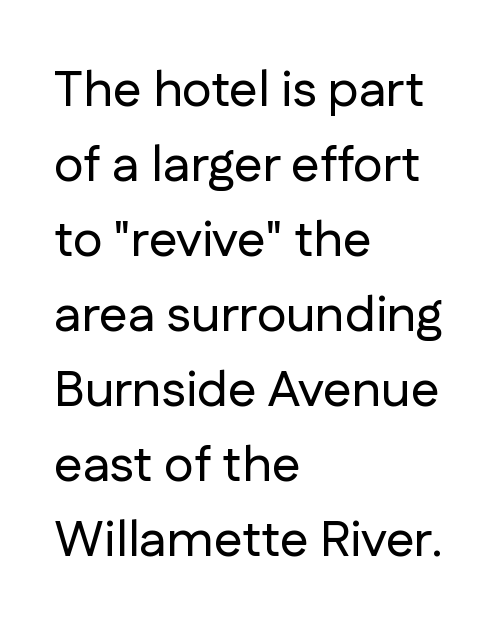
{"serif": "no", "italic": "no", "width": "normal", "stroke_contrast": "low", "x_height": "medium", "monospaced": "no", "underline": "no", "align": "left", "line_spacing": "normal", "line_spacing_ratio": 1.47, "letter_spacing": "normal", "letter_spacing_em": 0.0, "glyph_px": 51}
